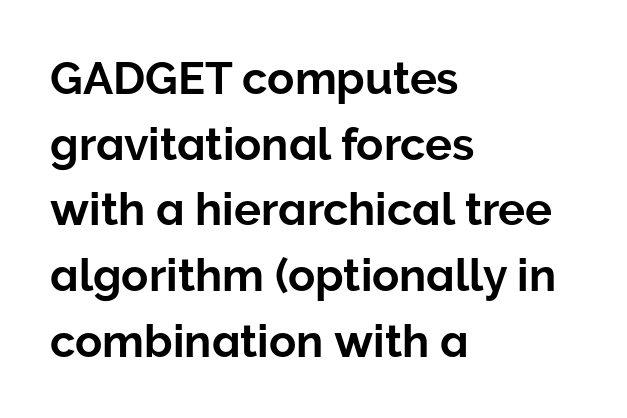
Letterform terminals end flat and unadorned throughout the passage. The face used here is rendered with its standard letterfit. It's the straight-up-and-down kind of type. Words float on clear page, feet unadorned. The paragraph has a hard left edge and a soft right edge.
